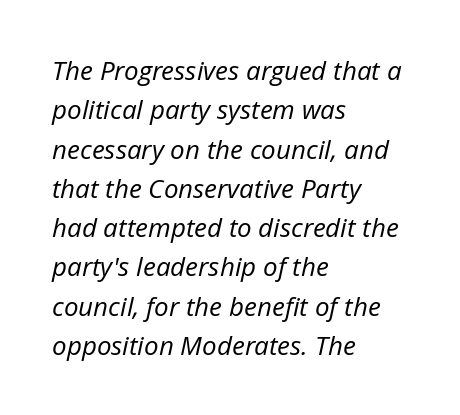
Q: Is the text bold? A: No.
Q: Is the text italic (slanted)? A: Yes, it leans right by about 12 degrees.
Q: Is the text underlined? A: No.
Q: How is the paragraph aligned? A: Left-aligned.
Q: Is the spacing between letters normal or unusually wide? A: Normal.
Q: Is the spacing between lines tight, normal or loose? A: Normal.
